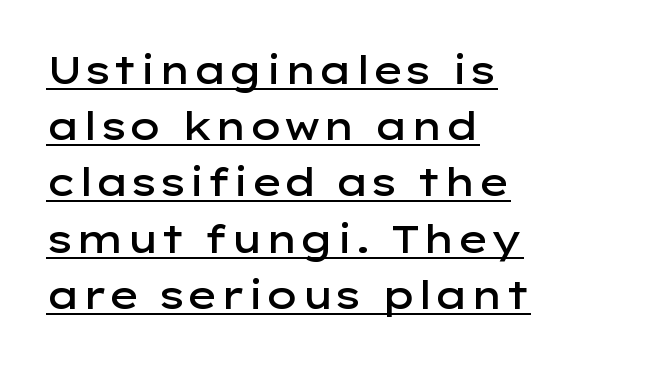
{"serif": "no", "italic": "no", "bold": "semi", "weight": "semibold", "width": "wide", "stroke_contrast": "low", "x_height": "medium", "monospaced": "no", "underline": "yes", "align": "left", "line_spacing": "normal", "line_spacing_ratio": 1.48, "letter_spacing": "normal", "letter_spacing_em": 0.0, "glyph_px": 38}
